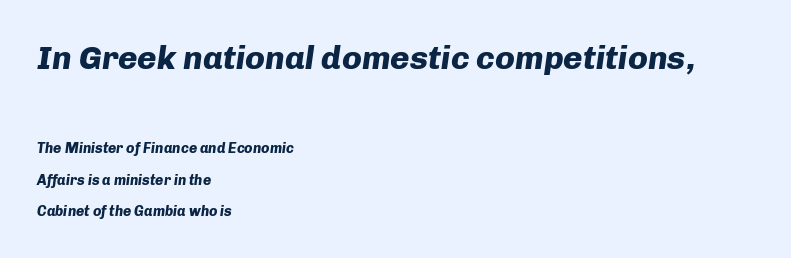
This block would shrink considerably if given ordinary leading; it's expanded now. These lines are rendered in a variable-pitch font. Style check: oblique. The type is set solid horizontally, with unmodified tracking.
